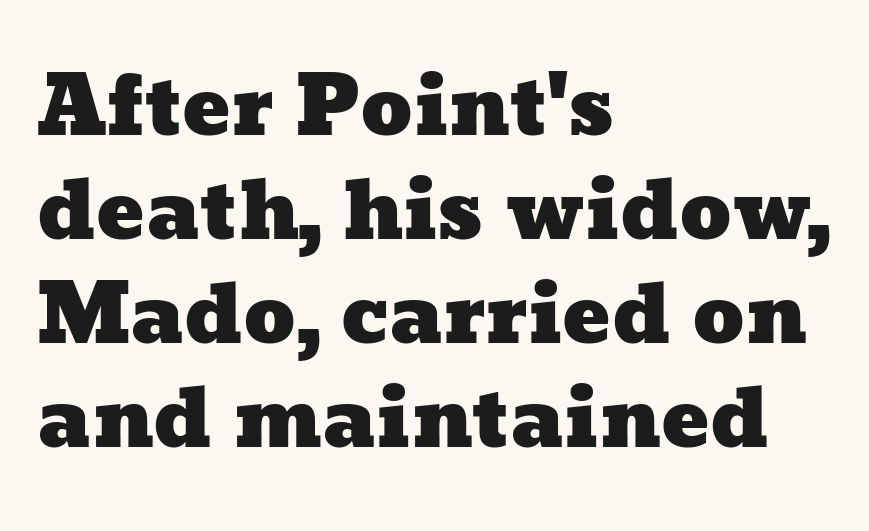
{"width": "wide", "stroke_contrast": "low", "x_height": "medium", "monospaced": "no", "underline": "no", "align": "left", "line_spacing": "normal", "line_spacing_ratio": 1.3, "letter_spacing": "normal", "letter_spacing_em": 0.0, "glyph_px": 80}
